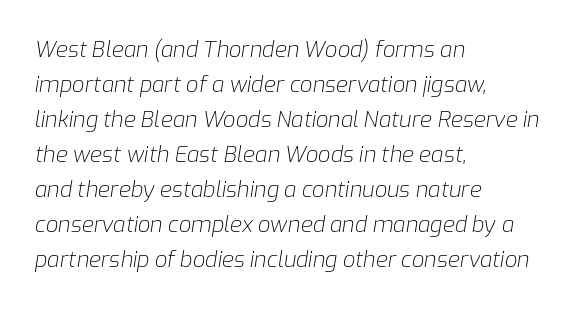
The letters sit at their default tracking, neither squeezed nor spread. Italic? Definitely — the glyphs are oblique. Lines of text with bare space underneath. The font sits on the lighter half of the weight spectrum, regular included. Left-aligned paragraph, ragged on the right.
